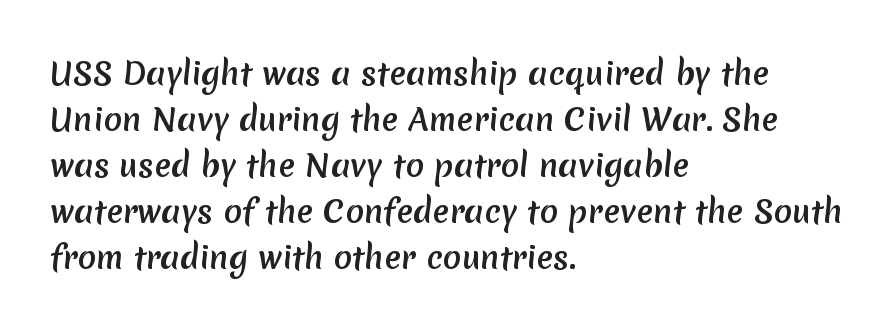
{"serif": "no", "width": "normal", "stroke_contrast": "medium", "x_height": "medium", "monospaced": "no", "underline": "no", "align": "left", "line_spacing": "normal", "line_spacing_ratio": 1.48, "letter_spacing": "normal", "letter_spacing_em": 0.0, "glyph_px": 31}
